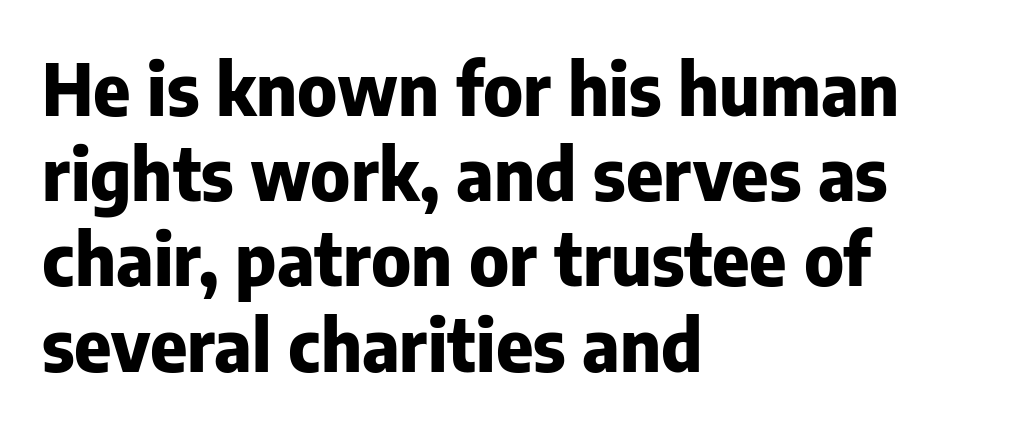
{"serif": "no", "italic": "no", "bold": "yes", "weight": "heavy", "width": "normal", "stroke_contrast": "low", "x_height": "medium", "monospaced": "no", "underline": "no", "align": "left", "line_spacing_ratio": 1.2, "letter_spacing": "normal", "letter_spacing_em": 0.0, "glyph_px": 71}
